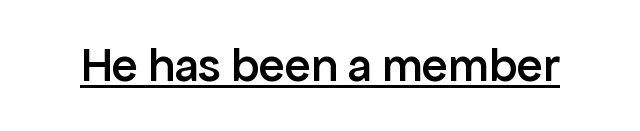
The image shows 48 px semibold sans-serif type, upright; set normal letter spacing, underlined; low stroke contrast and a medium x-height.
